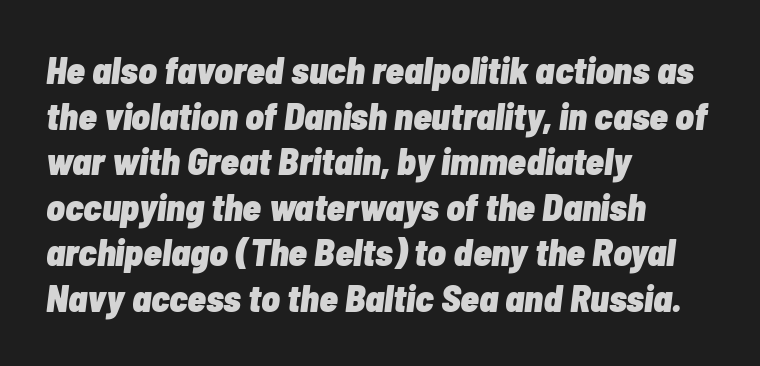
You could not count columns in this text — the font is proportionally spaced. Descenders hang freely into open space. These lines keep a tight, regular rhythm from letter to letter. Bold? Absolutely — the strokes are thick and heavy. The specimen reads as italic at a glance.
